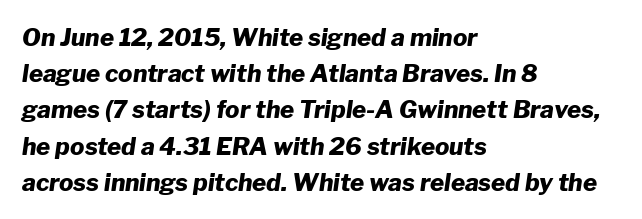
The image shows 24 px bold type, italic (leaning right); set left-aligned, normal line spacing (1.51x), normal letter spacing, not underlined.
